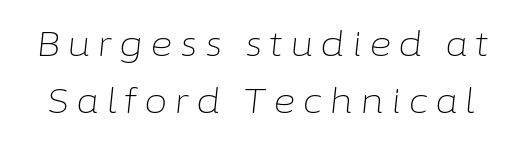
{"italic": "yes", "lean": "right", "slant_degrees": 6, "bold": "no", "weight": "light", "width": "normal", "stroke_contrast": "low", "x_height": "medium", "monospaced": "no", "underline": "no", "line_spacing": "normal", "line_spacing_ratio": 1.67, "letter_spacing": "wide", "letter_spacing_em": 0.21, "glyph_px": 34}
